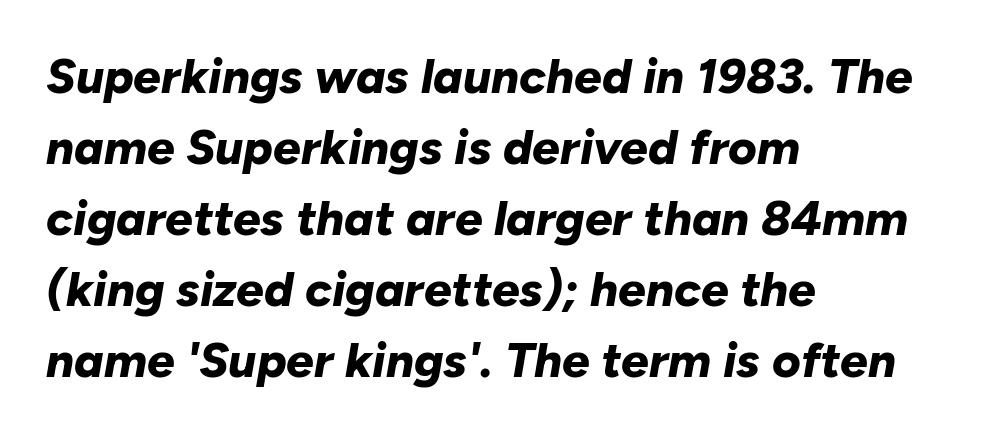
The image shows 49 px bold type, italic (leaning right); set left-aligned, normal line spacing (1.45x), normal letter spacing, not underlined; low stroke contrast and a medium x-height.
